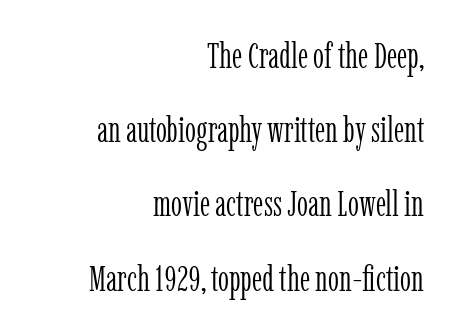
{"serif": "yes", "italic": "no", "bold": "no", "weight": "light", "width": "condensed", "stroke_contrast": "low", "x_height": "medium", "monospaced": "no", "underline": "no", "align": "right", "line_spacing": "loose", "line_spacing_ratio": 2.12, "letter_spacing": "normal", "letter_spacing_em": 0.0, "glyph_px": 35}
